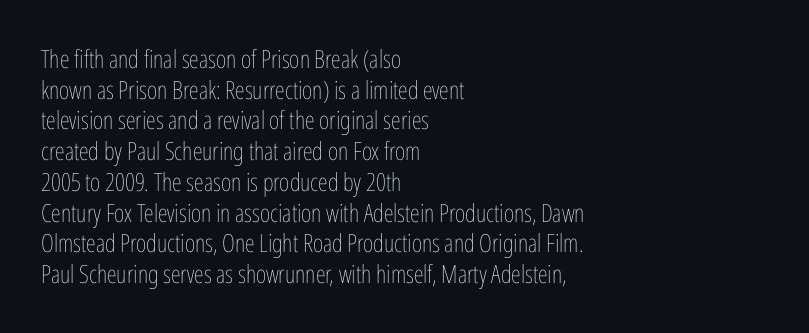
Q: Is the text bold? A: No.
Q: Is the text italic (slanted)? A: No, it is upright.
Q: Is the text underlined? A: No.
Q: How is the paragraph aligned? A: Left-aligned.
Q: Is the spacing between letters normal or unusually wide? A: Normal.
